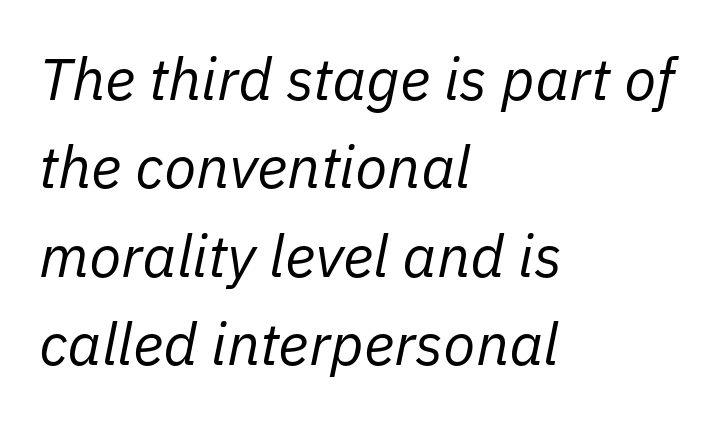
The image shows 59 px regular-weight type, italic (leaning right); set left-aligned, normal line spacing (1.5x), normal letter spacing, not underlined; low stroke contrast and a medium x-height.
